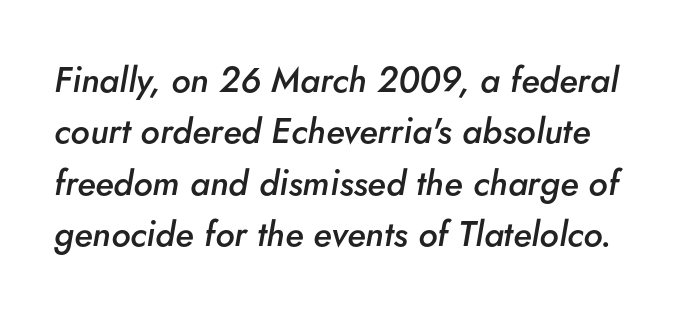
{"italic": "yes", "lean": "right", "slant_degrees": 5, "bold": "semi", "weight": "semibold", "width": "normal", "stroke_contrast": "low", "x_height": "small", "monospaced": "no", "underline": "no", "line_spacing": "normal", "line_spacing_ratio": 1.47, "letter_spacing": "normal", "letter_spacing_em": 0.0, "glyph_px": 35}
